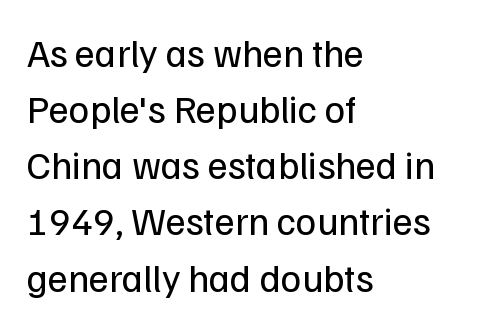
Q: Is the text bold? A: No.
Q: Is the text italic (slanted)? A: No, it is upright.
Q: Is the typeface a serif or a sans-serif typeface? A: Sans-serif.
Q: Is the text underlined? A: No.
Q: How is the paragraph aligned? A: Left-aligned.
Q: Is the spacing between letters normal or unusually wide? A: Normal.
Q: Is the spacing between lines tight, normal or loose? A: Normal.
Q: Width (condensed, normal, or wide)? A: Normal.
Q: Stroke contrast? A: Low.
Q: x-height? A: Medium.
Q: Monospaced? A: No.
